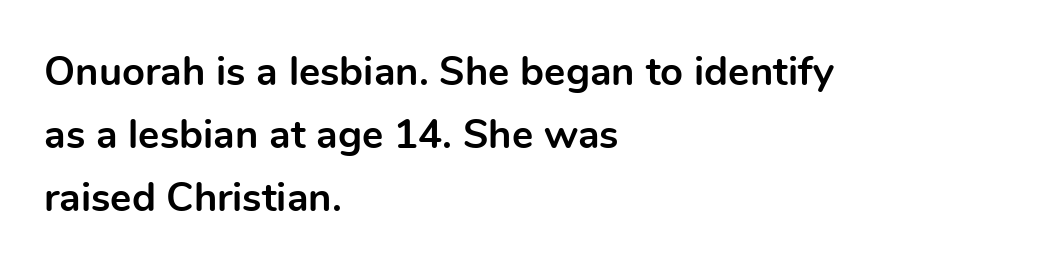
The baseline area is clear. Is this a sans? Yes — the strokes have no serifs. In terms of posture, this sample is upright. Which margin do the lines hug? The left one — the right edge is uneven. The passage shown is typed in a proportional face where columns would drift.
